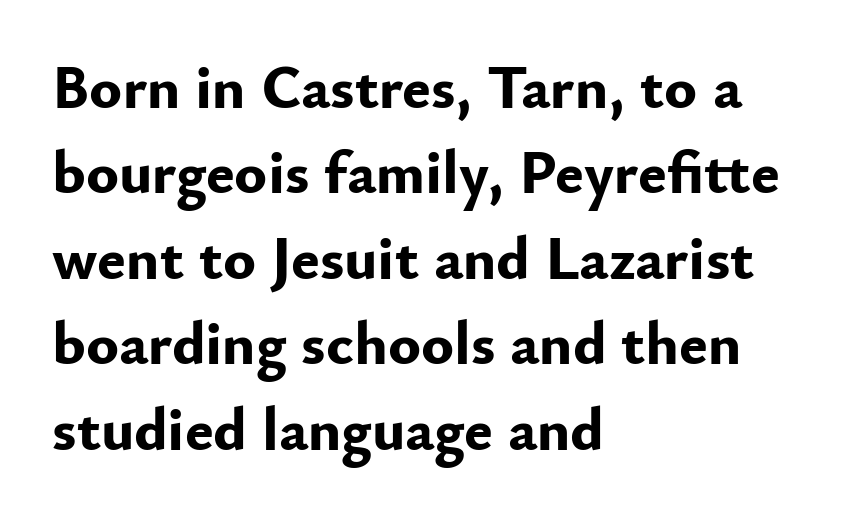
The image shows 61 px bold sans-serif type, upright; set left-aligned, normal line spacing (1.4x), normal letter spacing, not underlined; low stroke contrast and a small x-height.
